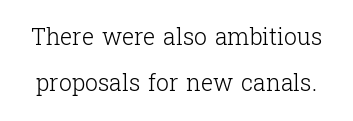
{"italic": "no", "bold": "no", "underline": "no", "line_spacing": "loose", "line_spacing_ratio": 1.99, "letter_spacing": "normal", "letter_spacing_em": 0.0, "glyph_px": 23}
